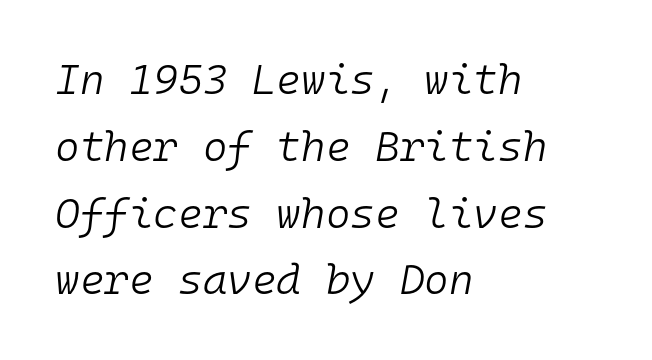
{"italic": "yes", "lean": "right", "slant_degrees": 10, "bold": "no", "weight": "light", "width": "normal", "stroke_contrast": "low", "x_height": "medium", "monospaced": "yes", "underline": "no", "align": "left", "line_spacing": "normal", "line_spacing_ratio": 1.59, "letter_spacing": "normal", "letter_spacing_em": 0.0, "glyph_px": 42}
